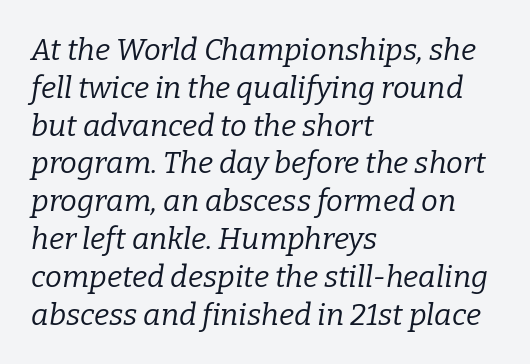
{"serif": "yes", "italic": "yes", "lean": "right", "slant_degrees": 9, "bold": "no", "weight": "regular", "width": "normal", "stroke_contrast": "low", "x_height": "medium", "monospaced": "no", "underline": "no", "align": "left", "line_spacing": "normal", "line_spacing_ratio": 1.26, "letter_spacing": "normal", "letter_spacing_em": 0.0, "glyph_px": 30}
